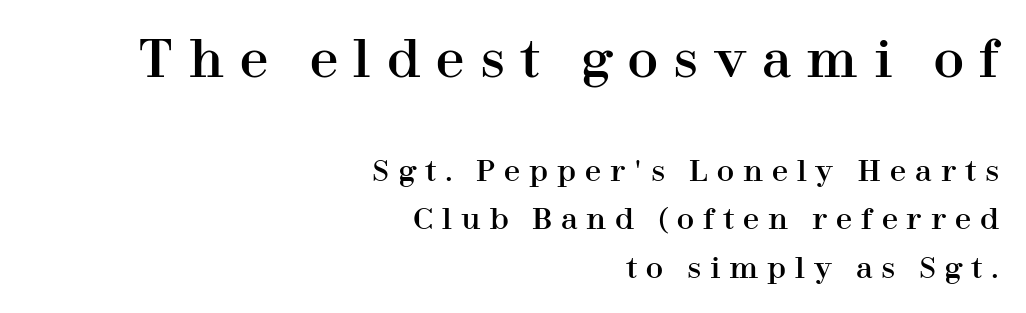
The image shows 51 px serif type, upright; set right-aligned, normal line spacing (1.67x), unusually wide letter spacing (+0.31 em), not underlined; the first (top) block is 1.76x larger; high stroke contrast and a medium x-height.
